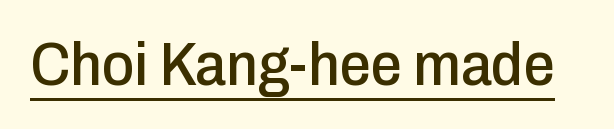
Each word holds together tightly as a unit, with standard inter-letter gaps. You could not count columns in this text — the font is proportionally spaced. Students, observe the line beneath the letters — that is underlining. The passage shown is typeset with a sans-serif family.
